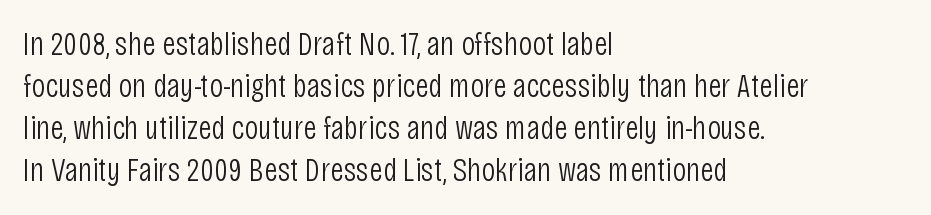
Unbolded letterforms with no extra heft. Visually the block forms a straight wall on the left and a jagged coastline on the right. These lines are composed in type without serifs. This sample has the flowing, uneven cadence of proportional lettering. Just letters on the line, the space beneath them empty.
